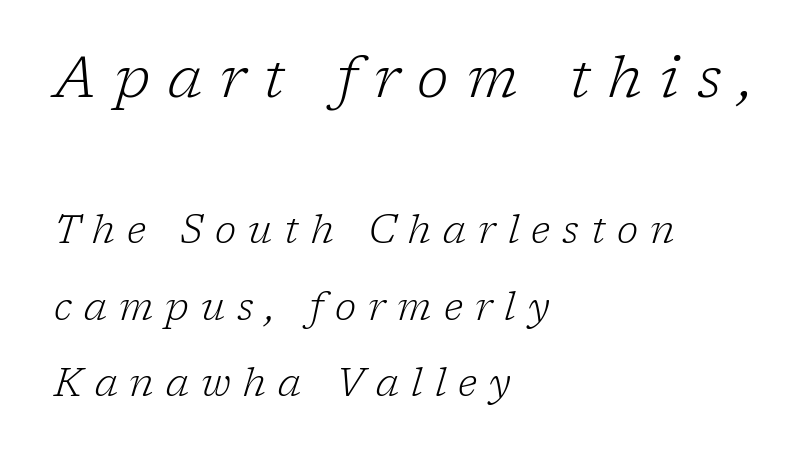
The image shows 58 px light serif type, italic (leaning right); set left-aligned, loose line spacing (1.96x), unusually wide letter spacing (+0.31 em), not underlined; the first (top) block is 1.49x larger; low stroke contrast and a medium x-height.
